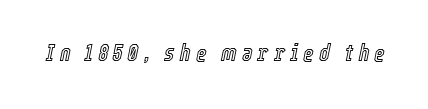
The image shows 23 px text type, italic (leaning right); set unusually wide letter spacing (+0.22 em), not underlined.
